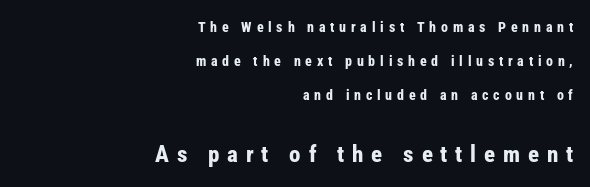
Q: Is the text bold? A: Yes.
Q: Is the text italic (slanted)? A: No, it is upright.
Q: Is the text underlined? A: No.
Q: How is the paragraph aligned? A: Right-aligned.
Q: Is the spacing between letters normal or unusually wide? A: Unusually wide.
Q: Is the spacing between lines tight, normal or loose? A: Loose.
Q: Which block of text is set in a larger size, the first (top) or the second (bottom)? A: The second (bottom) one.
